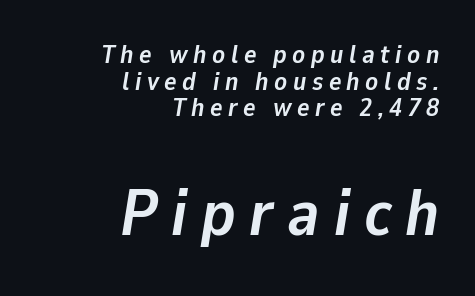
Q: Is the text bold? A: Yes.
Q: Is the text italic (slanted)? A: Yes, it leans right by about 9 degrees.
Q: Is the text underlined? A: No.
Q: How is the paragraph aligned? A: Right-aligned.
Q: Is the spacing between letters normal or unusually wide? A: Unusually wide.
Q: Is the spacing between lines tight, normal or loose? A: Tight.
Q: Which block of text is set in a larger size, the first (top) or the second (bottom)? A: The second (bottom) one.
Q: Width (condensed, normal, or wide)? A: Normal.
Q: Stroke contrast? A: Low.
Q: x-height? A: Medium.
Q: Monospaced? A: No.
